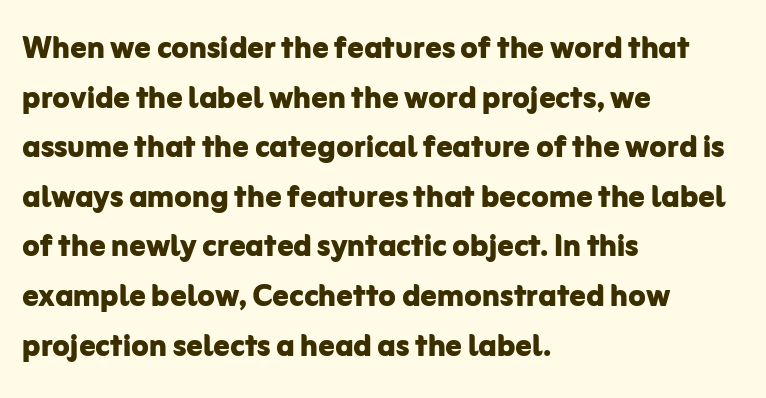
{"serif": "no", "italic": "no", "bold": "yes", "weight": "bold", "width": "normal", "stroke_contrast": "low", "x_height": "medium", "monospaced": "no", "underline": "no", "align": "left", "line_spacing_ratio": 1.24, "letter_spacing": "normal", "letter_spacing_em": 0.0, "glyph_px": 40}
